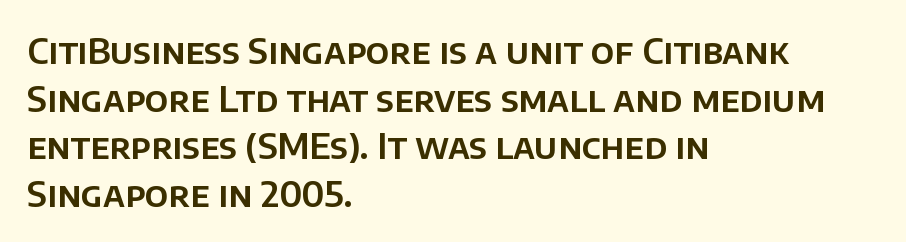
The image shows 35 px sans-serif type, upright; set left-aligned, normal line spacing (1.36x), normal letter spacing, not underlined; low stroke contrast and a large x-height.
